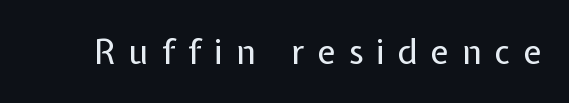
Q: Is the text bold? A: No.
Q: Is the text italic (slanted)? A: No, it is upright.
Q: Is the typeface a serif or a sans-serif typeface? A: Sans-serif.
Q: Is the text underlined? A: No.
Q: Is the spacing between letters normal or unusually wide? A: Unusually wide.
Q: Width (condensed, normal, or wide)? A: Normal.
Q: Stroke contrast? A: Low.
Q: x-height? A: Medium.
Q: Monospaced? A: No.
